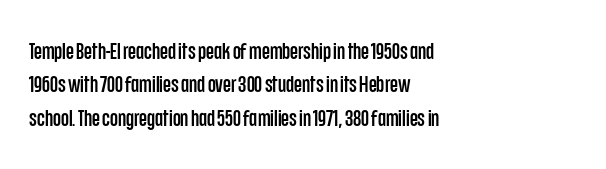
The rendering uses a moderate line-height, typical for paragraphs. These lines were composed using upright roman letters. The gaps between neighbouring characters are ordinary and unremarkable. Has an underline been added? It has not. Line starts are locked; line ends wander.
